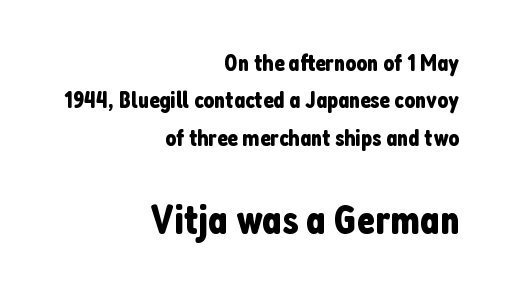
Letter spacing: default. A normal amount of white space separates one row of letters from the next. Is this a sans? Yes — the strokes have no serifs. The more generous point size was reserved for the lower chunk.
